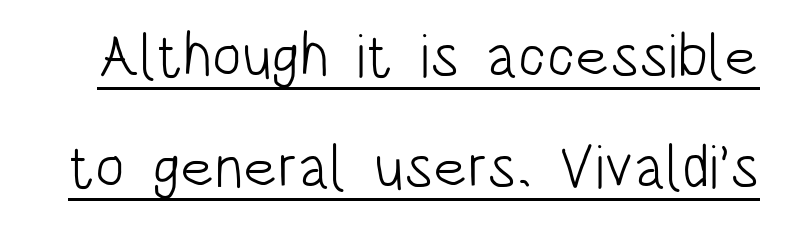
Q: Is the text bold? A: No.
Q: Is the text italic (slanted)? A: No, it is upright.
Q: Is the typeface a serif or a sans-serif typeface? A: Sans-serif.
Q: Is the text underlined? A: Yes.
Q: Is the spacing between letters normal or unusually wide? A: Normal.
Q: Width (condensed, normal, or wide)? A: Condensed.
Q: Stroke contrast? A: Low.
Q: x-height? A: Large.
Q: Monospaced? A: No.
